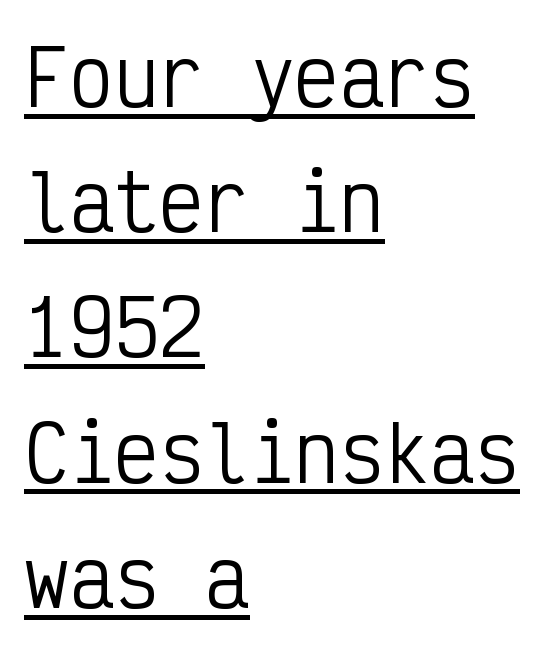
Q: Is the text bold? A: No.
Q: Is the text italic (slanted)? A: No, it is upright.
Q: Is the typeface a serif or a sans-serif typeface? A: Sans-serif.
Q: Is the text underlined? A: Yes.
Q: How is the paragraph aligned? A: Left-aligned.
Q: Is the spacing between letters normal or unusually wide? A: Normal.
Q: Is the spacing between lines tight, normal or loose? A: Normal.
Q: Width (condensed, normal, or wide)? A: Condensed.
Q: Stroke contrast? A: Low.
Q: x-height? A: Medium.
Q: Monospaced? A: Yes.
